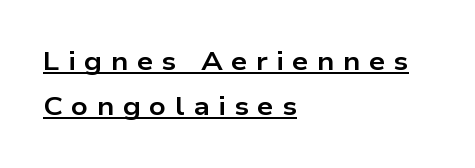
The image shows 26 px bold type, upright; set left-aligned, line spacing 1.73x, unusually wide letter spacing (+0.32 em), underlined.
